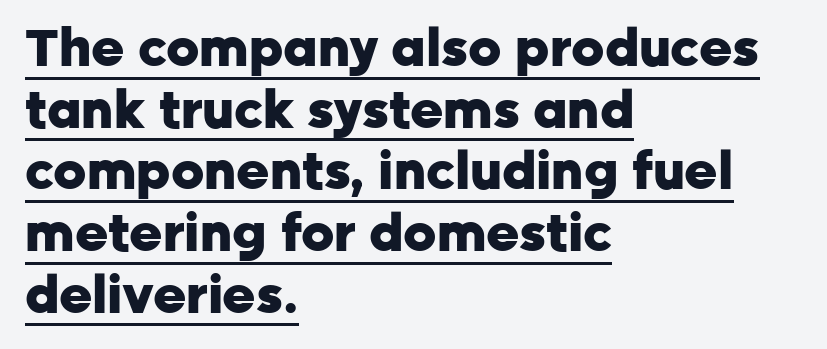
Does the type have serifs? No, each stem ends abruptly. Quick note: underline on. Proportional: the letters do not fall into vertical columns. Is the type bold? Yes — the strokes are clearly thick and heavy.
